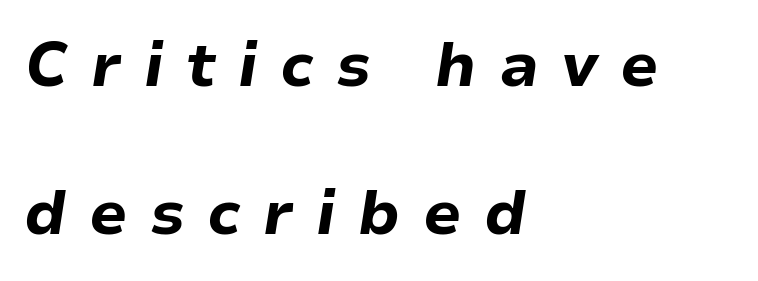
Q: Is the text bold? A: Yes.
Q: Is the text italic (slanted)? A: Yes, it leans right by about 9 degrees.
Q: Is the text underlined? A: No.
Q: How is the paragraph aligned? A: Left-aligned.
Q: Is the spacing between letters normal or unusually wide? A: Unusually wide.
Q: Is the spacing between lines tight, normal or loose? A: Loose.
Q: Width (condensed, normal, or wide)? A: Normal.
Q: Stroke contrast? A: Low.
Q: x-height? A: Medium.
Q: Monospaced? A: No.
